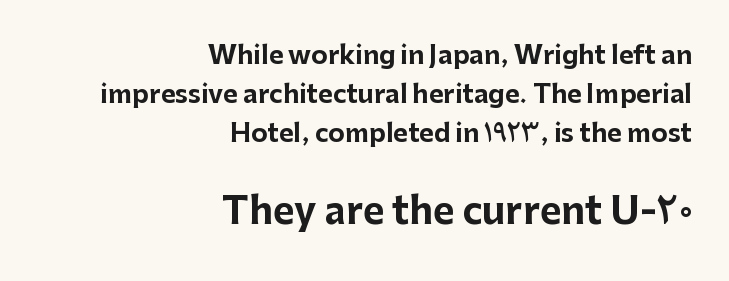
Q: Is the text bold? A: Yes.
Q: Is the text italic (slanted)? A: No, it is upright.
Q: Is the typeface a serif or a sans-serif typeface? A: Sans-serif.
Q: Is the text underlined? A: No.
Q: How is the paragraph aligned? A: Right-aligned.
Q: Is the spacing between letters normal or unusually wide? A: Normal.
Q: Is the spacing between lines tight, normal or loose? A: Normal.
Q: Which block of text is set in a larger size, the first (top) or the second (bottom)? A: The second (bottom) one.
Q: Width (condensed, normal, or wide)? A: Normal.
Q: Stroke contrast? A: Low.
Q: x-height? A: Medium.
Q: Monospaced? A: No.
